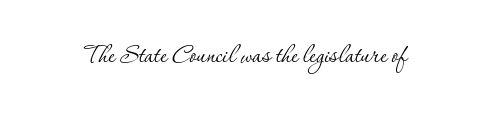
Q: Is the text bold? A: No.
Q: Is the text italic (slanted)? A: Yes.
Q: Is the typeface a serif or a sans-serif typeface? A: Serif.
Q: Is the text underlined? A: No.
Q: Is the spacing between letters normal or unusually wide? A: Normal.
Q: Width (condensed, normal, or wide)? A: Normal.
Q: Stroke contrast? A: Low.
Q: x-height? A: Small.
Q: Monospaced? A: No.
